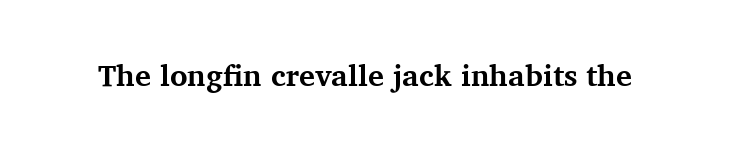
The image shows 30 px bold serif type, upright; set normal letter spacing, not underlined; medium stroke contrast and a medium x-height.
